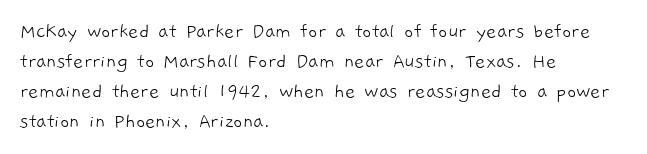
The image shows 22 px text type; set left-aligned, normal line spacing (1.37x), normal letter spacing, not underlined.
